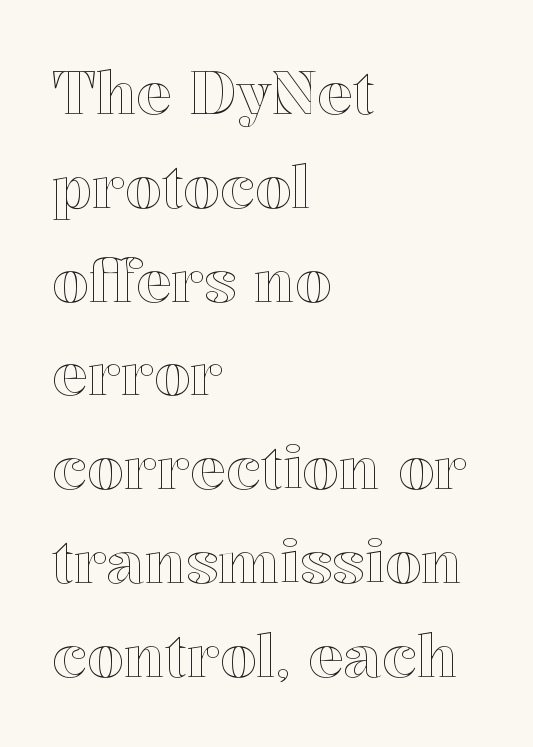
Q: Is the text italic (slanted)? A: No, it is upright.
Q: Is the text underlined? A: No.
Q: How is the paragraph aligned? A: Left-aligned.
Q: Is the spacing between letters normal or unusually wide? A: Normal.
Q: Is the spacing between lines tight, normal or loose? A: Normal.
Q: Width (condensed, normal, or wide)? A: Normal.
Q: x-height? A: Medium.
Q: Monospaced? A: No.
